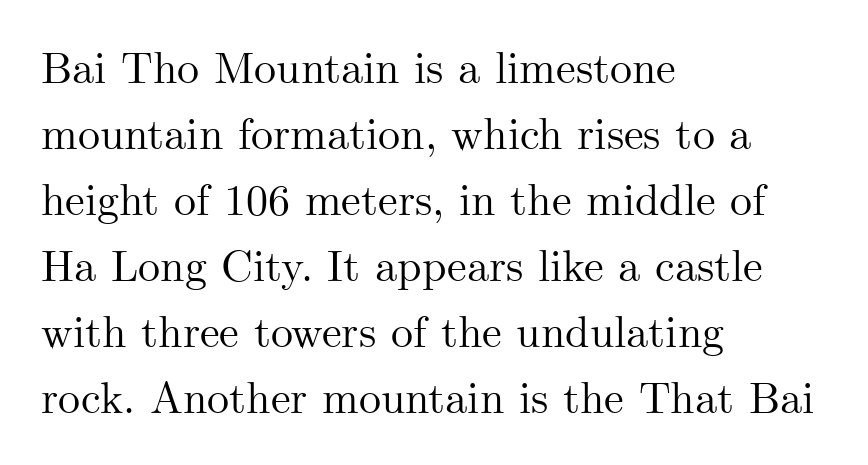
The image shows 44 px serif type, upright; set left-aligned, normal line spacing (1.5x), normal letter spacing, not underlined; medium stroke contrast and a small x-height.
